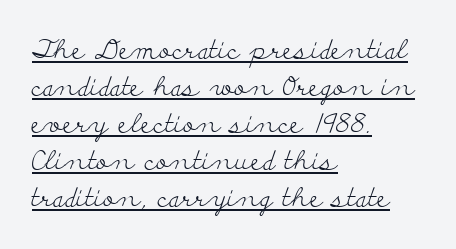
Check the space under the baseline: a stroke is drawn there. The line texture is even and compact thanks to regular tracking. In terms of leading, this rendering sits right in the middle. A classic flush-left, rag-right setting is used for this passage. These glyphs show unthickened strokes, regular width or finer.
